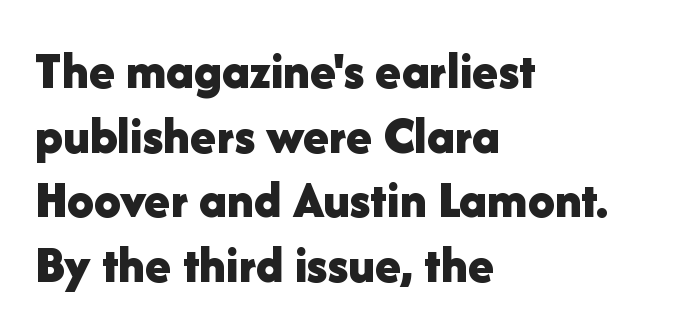
Beneath every word, the page is bare. Looks like regular typesetting: each glyph gets only the width it needs. Vertical strokes here are truly vertical. The strokes are fattened all the way to bold. Glyph-to-glyph distance matches everyday printed text.
